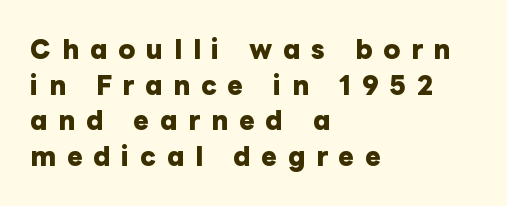
{"italic": "no", "bold": "yes", "underline": "no", "align": "left", "line_spacing": "normal", "line_spacing_ratio": 1.48, "letter_spacing": "wide", "letter_spacing_em": 0.45, "glyph_px": 24}
